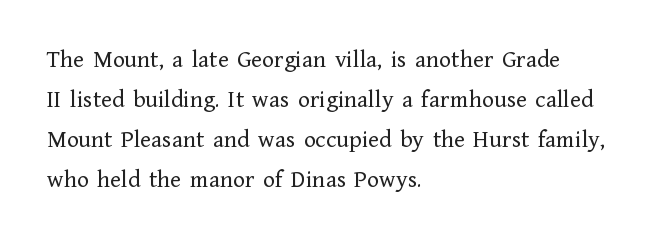
The area under the type is left untouched. A typesetter would mark this as roman, not italic. What's the leading like? Ordinary, nothing unusual. A typesetter would call this zero additional tracking. Which margin do the lines hug? The left one — the right edge is uneven. The cut favours lightness, reaching ordinary text weight at its darkest.
